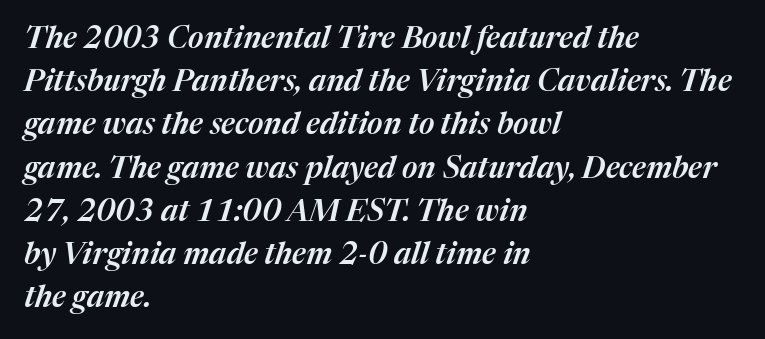
The image shows 30 px text type, italic (leaning right); set left-aligned, normal line spacing (1.44x), normal letter spacing, not underlined; medium stroke contrast and a medium x-height.
